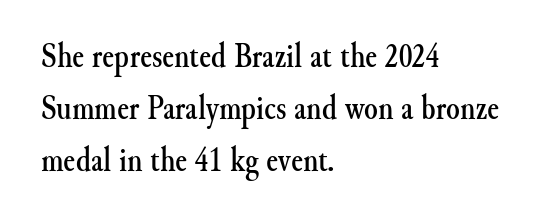
These lines sit exactly where default settings would place them. Posture: straight, roman, zero tilt. If you drew a ruler down the left edge, every line would touch it. Plain, unruled lines of type. Note the varied advance widths — an 'i' is clearly narrower than an 'm'.
